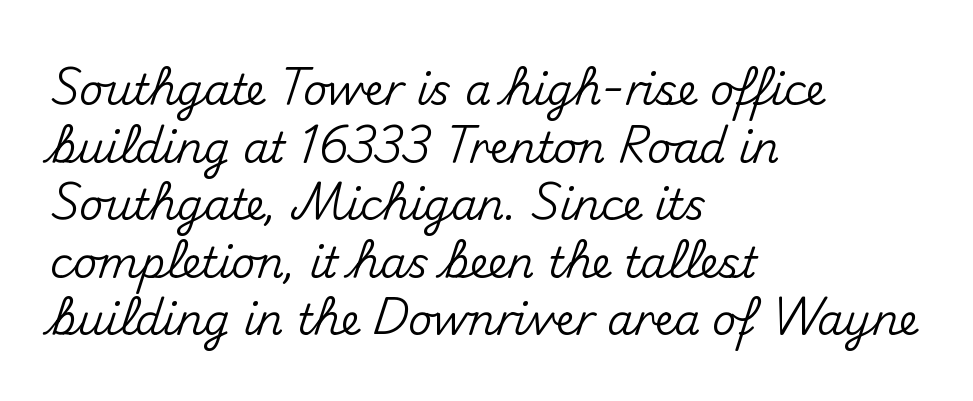
If you drew a ruler down the left edge, every line would touch it. The passage shown stacks its lines at a standard gap. The letters advance in unequal steps, a hallmark of proportional type. No extra tracking has been applied to these lines. The designer went with a sans here, leaving each stem footless.
